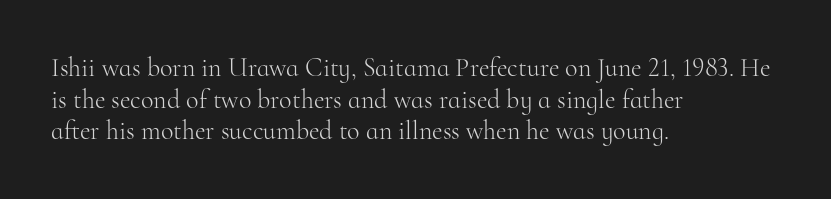
The image shows 26 px text type, upright; set left-aligned, line spacing 1.22x, normal letter spacing, not underlined.
